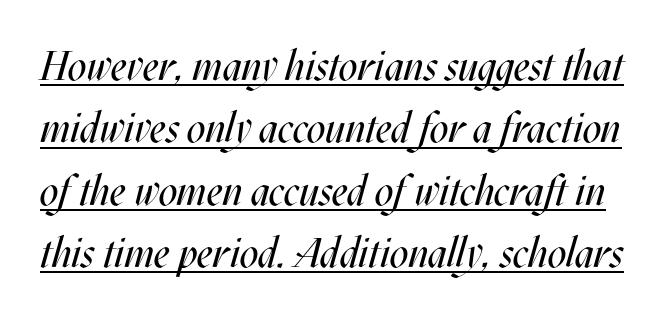
{"italic": "yes", "lean": "right", "slant_degrees": 17, "bold": "no", "weight": "regular", "width": "condensed", "stroke_contrast": "medium", "x_height": "large", "monospaced": "no", "underline": "yes", "line_spacing": "normal", "line_spacing_ratio": 1.52, "letter_spacing": "normal", "letter_spacing_em": 0.0, "glyph_px": 41}
